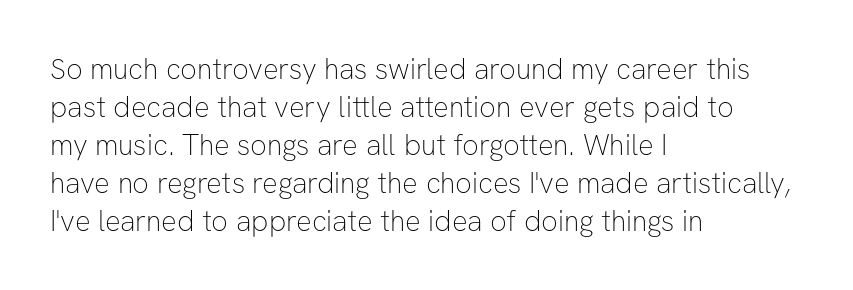
This sample has the flowing, uneven cadence of proportional lettering. Nope, no serifs anywhere on these letters. Stroke thickness stays within the range of a standard reading face or lighter. Rendered with straight, roman letterforms.
